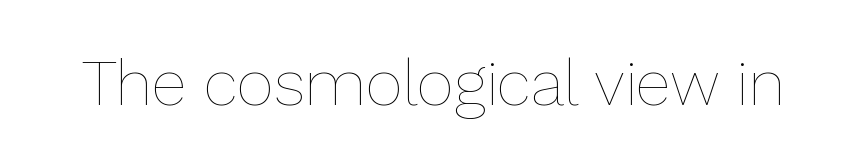
{"italic": "no", "bold": "no", "weight": "thin", "width": "normal", "stroke_contrast": "low", "x_height": "medium", "monospaced": "no", "underline": "no", "letter_spacing": "normal", "letter_spacing_em": 0.0, "glyph_px": 64}
